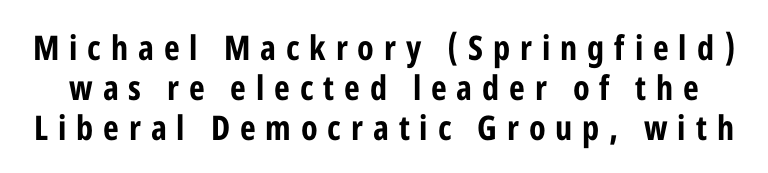
Underlining? Definitely not there. Students, this is bold: see how much ink each stroke carries. This is the regular roman posture of the typeface. Someone cranked the tracking dial way up on this one.
